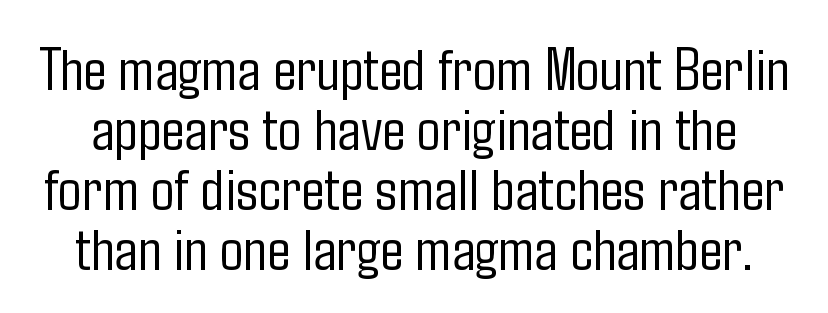
{"serif": "no", "italic": "no", "bold": "no", "weight": "light", "width": "condensed", "stroke_contrast": "low", "x_height": "medium", "monospaced": "no", "underline": "no", "line_spacing": "tight", "line_spacing_ratio": 0.97, "letter_spacing": "normal", "letter_spacing_em": 0.0, "glyph_px": 62}
